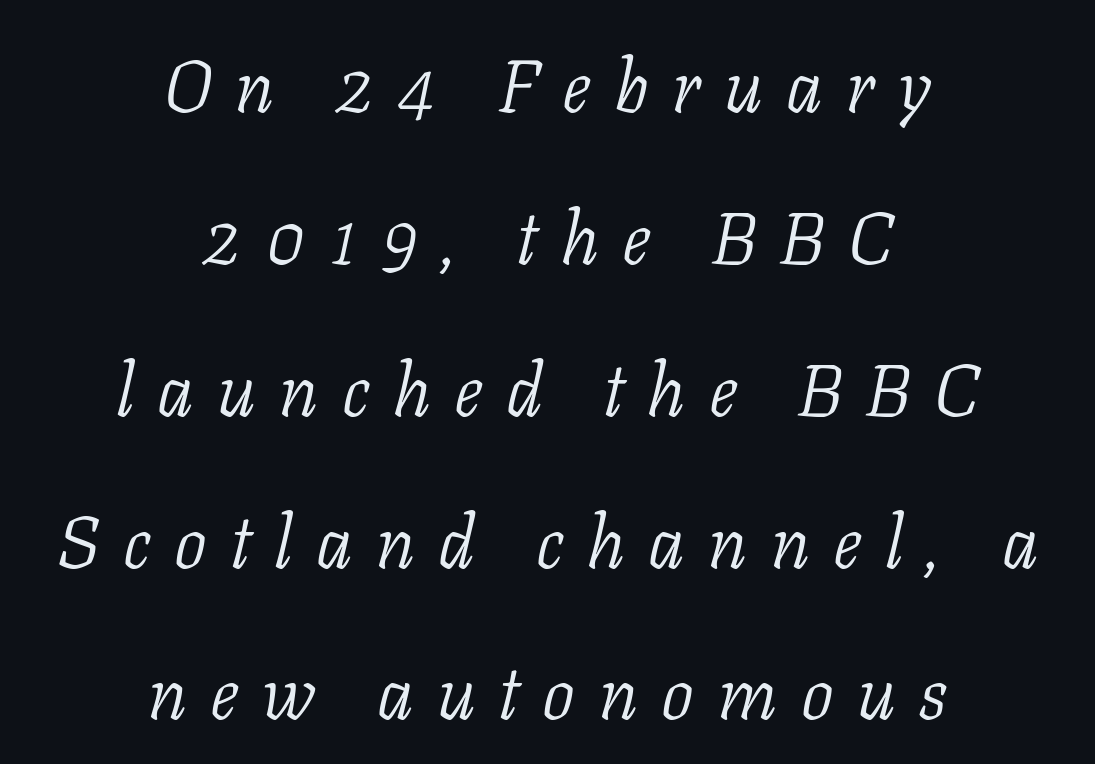
{"serif": "yes", "italic": "yes", "lean": "right", "slant_degrees": 11, "bold": "no", "weight": "light", "width": "normal", "stroke_contrast": "low", "x_height": "medium", "monospaced": "no", "underline": "no", "align": "center", "line_spacing": "loose", "line_spacing_ratio": 2.08, "letter_spacing": "wide", "letter_spacing_em": 0.32, "glyph_px": 73}
